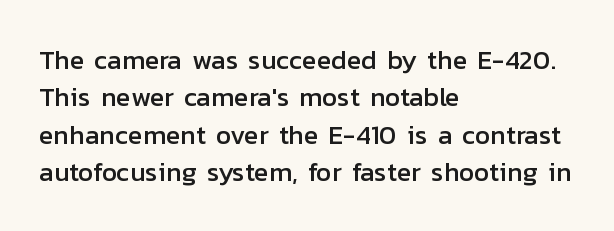
The image shows 27 px text type, upright; set left-aligned, normal line spacing (1.38x), normal letter spacing, not underlined.
